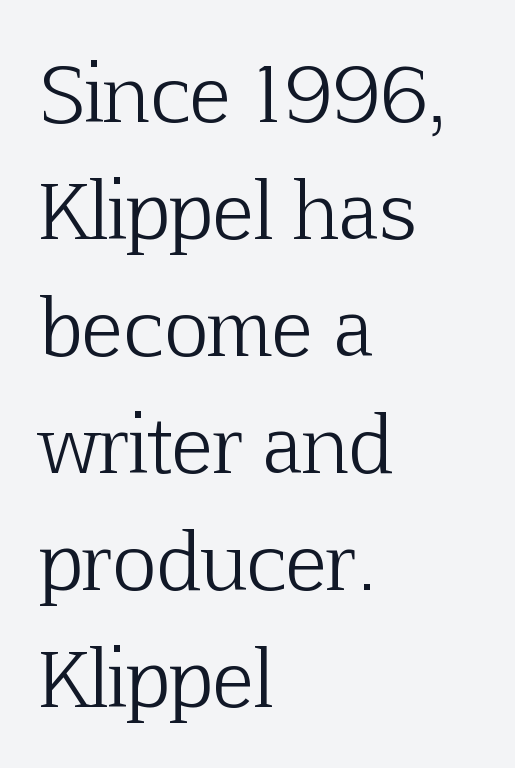
Q: Is the text bold? A: No.
Q: Is the text italic (slanted)? A: No, it is upright.
Q: Is the typeface a serif or a sans-serif typeface? A: Serif.
Q: Is the text underlined? A: No.
Q: How is the paragraph aligned? A: Left-aligned.
Q: Is the spacing between letters normal or unusually wide? A: Normal.
Q: Is the spacing between lines tight, normal or loose? A: Normal.
Q: Width (condensed, normal, or wide)? A: Normal.
Q: Stroke contrast? A: Low.
Q: x-height? A: Medium.
Q: Monospaced? A: No.
